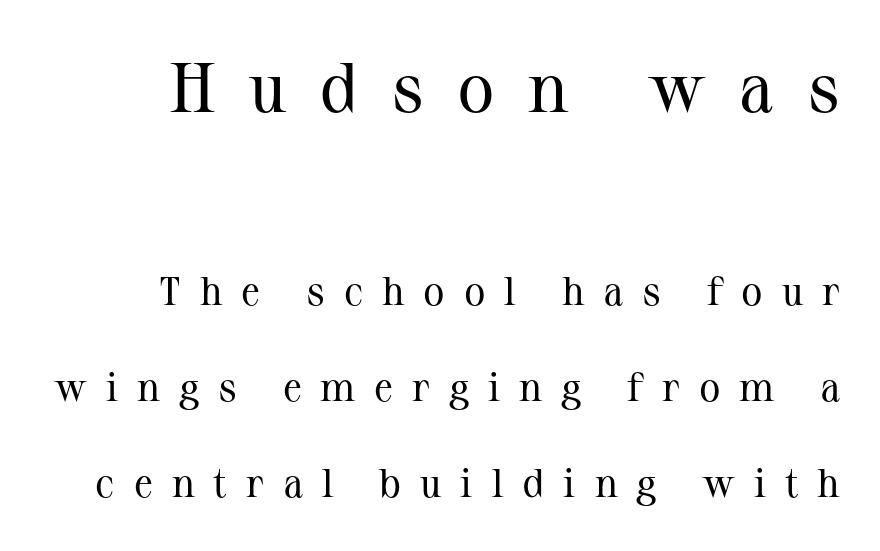
The image shows 70 px regular-weight serif type, upright; set loose line spacing (2.4x), unusually wide letter spacing (+0.47 em), not underlined; the first (top) block is 1.75x larger; medium stroke contrast and a medium x-height.
